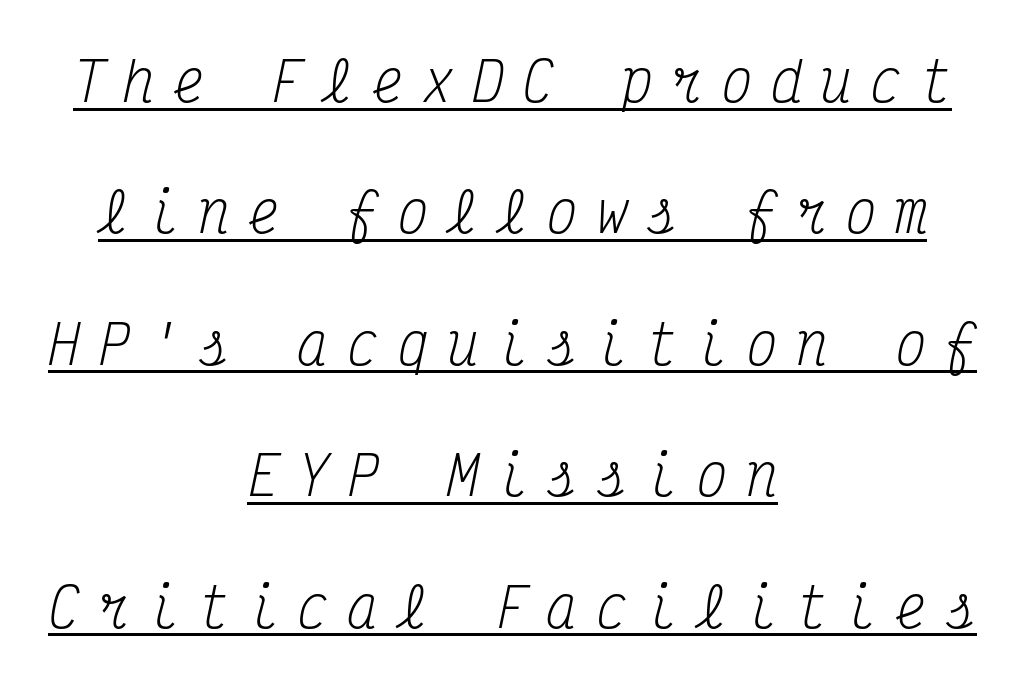
The image shows 53 px regular-weight, condensed serif type, italic (leaning right), monospaced; set centered, loose line spacing (2.48x), unusually wide letter spacing (+0.34 em), underlined; medium stroke contrast and a medium x-height.
